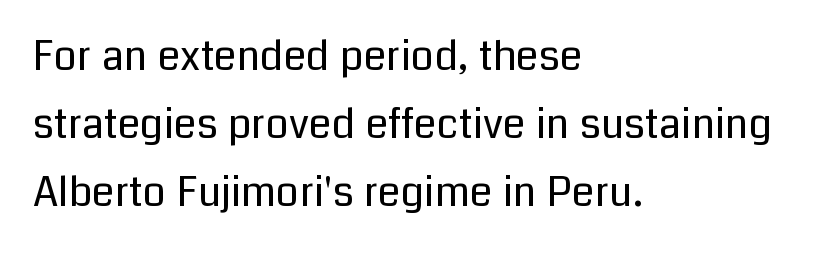
The image shows 41 px regular-weight sans-serif type, upright; set left-aligned, normal line spacing (1.66x), normal letter spacing, not underlined; low stroke contrast and a medium x-height.
